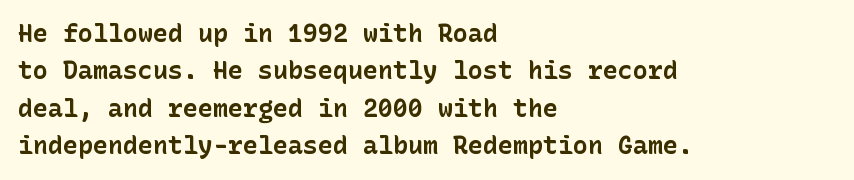
Q: Is the text bold? A: Yes.
Q: Is the text italic (slanted)? A: No, it is upright.
Q: Is the text underlined? A: No.
Q: How is the paragraph aligned? A: Left-aligned.
Q: Is the spacing between letters normal or unusually wide? A: Normal.
Q: Is the spacing between lines tight, normal or loose? A: Normal.
